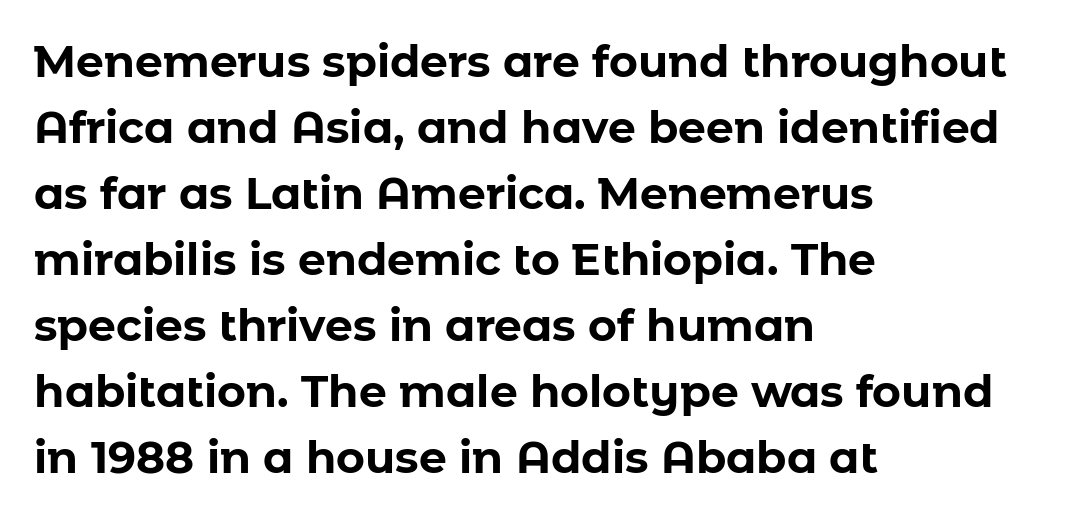
Q: Is the text bold? A: Yes.
Q: Is the text italic (slanted)? A: No, it is upright.
Q: Is the typeface a serif or a sans-serif typeface? A: Sans-serif.
Q: Is the text underlined? A: No.
Q: How is the paragraph aligned? A: Left-aligned.
Q: Is the spacing between letters normal or unusually wide? A: Normal.
Q: Is the spacing between lines tight, normal or loose? A: Normal.
Q: Width (condensed, normal, or wide)? A: Normal.
Q: Stroke contrast? A: Low.
Q: x-height? A: Medium.
Q: Monospaced? A: No.
